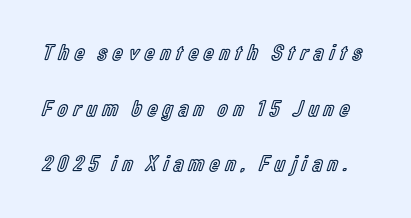
{"underline": "no", "line_spacing": "loose", "line_spacing_ratio": 2.42, "letter_spacing": "wide", "letter_spacing_em": 0.24, "glyph_px": 23}
